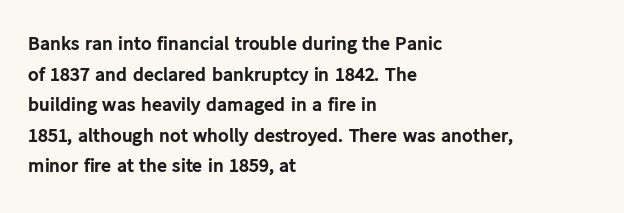
Q: Is the text bold? A: Yes.
Q: Is the text italic (slanted)? A: No, it is upright.
Q: Is the text underlined? A: No.
Q: How is the paragraph aligned? A: Left-aligned.
Q: Is the spacing between letters normal or unusually wide? A: Normal.
Q: Is the spacing between lines tight, normal or loose? A: Normal.
